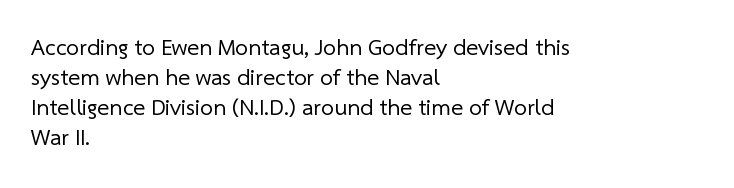
The image shows 23 px text type; set left-aligned, normal line spacing (1.3x), normal letter spacing, not underlined.
